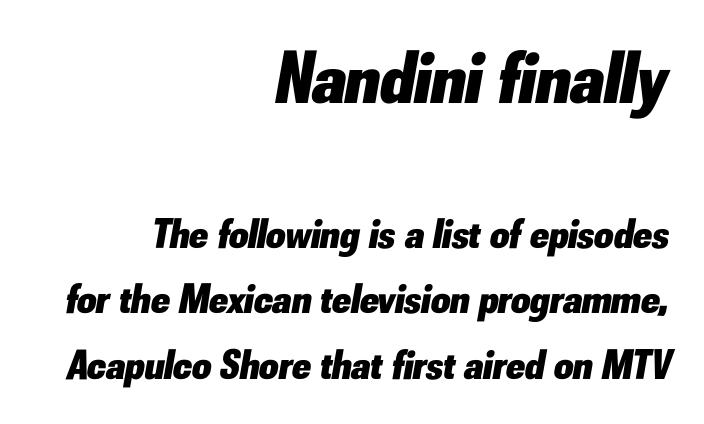
{"italic": "yes", "lean": "right", "slant_degrees": 10, "bold": "yes", "weight": "heavy", "width": "normal", "stroke_contrast": "low", "x_height": "small", "monospaced": "no", "underline": "no", "align": "right", "line_spacing": "normal", "line_spacing_ratio": 1.56, "letter_spacing": "normal", "letter_spacing_em": 0.0, "larger_block": "first", "size_ratio": 1.76, "glyph_px": 74}
